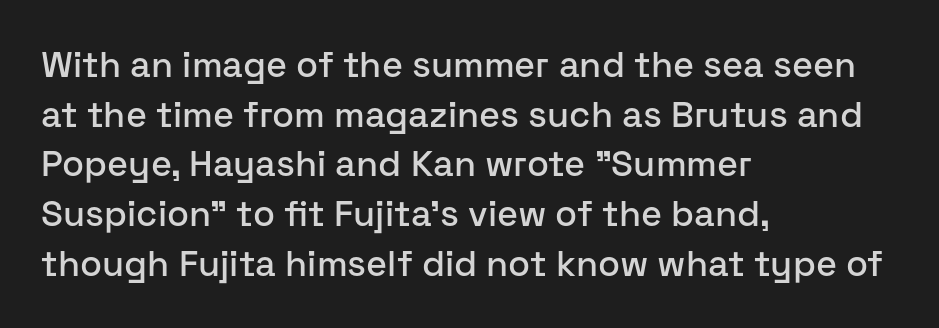
Font category for this specimen: sans-serif. What stands out about the letter spacing? Nothing — it is the standard amount. Proportional: the letters do not fall into vertical columns. The leading is moderate, giving the passage an even texture. The letters stand straight up with perfectly vertical stems.
